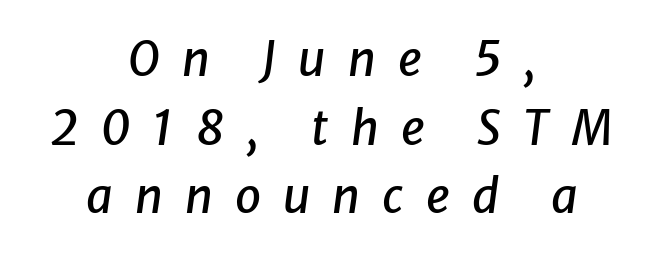
The face used here has a pronounced slope to its letters. Spacing between characters has been opened up far beyond the box default. Spacing verdict: proportional, widths tailored to each character. The strip under each line holds only bare page. Reading down the block, each line starts at a different indent, mirrored at its end. The vertical gap from one line to the next is medium.
